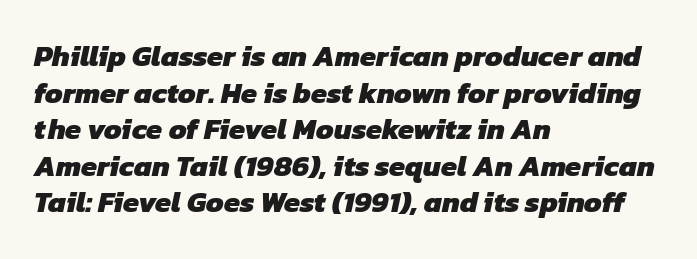
Q: Is the text bold? A: Yes.
Q: Is the typeface a serif or a sans-serif typeface? A: Sans-serif.
Q: Is the text underlined? A: No.
Q: How is the paragraph aligned? A: Left-aligned.
Q: Is the spacing between letters normal or unusually wide? A: Normal.
Q: Is the spacing between lines tight, normal or loose? A: Normal.
Q: Width (condensed, normal, or wide)? A: Normal.
Q: Stroke contrast? A: Low.
Q: x-height? A: Medium.
Q: Monospaced? A: No.
